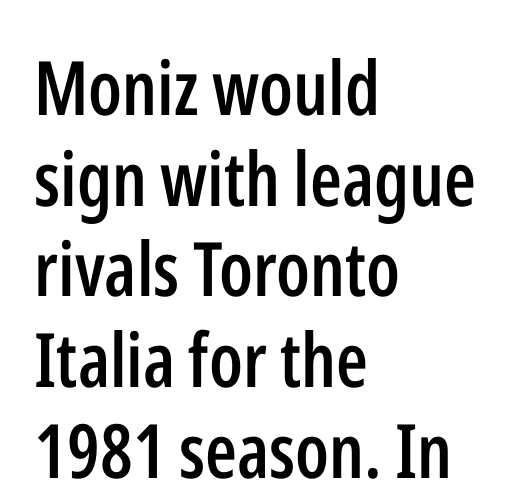
{"serif": "no", "italic": "no", "bold": "semi", "weight": "semibold", "width": "condensed", "stroke_contrast": "low", "x_height": "medium", "monospaced": "no", "underline": "no", "align": "left", "line_spacing_ratio": 1.21, "letter_spacing": "normal", "letter_spacing_em": 0.0, "glyph_px": 75}
